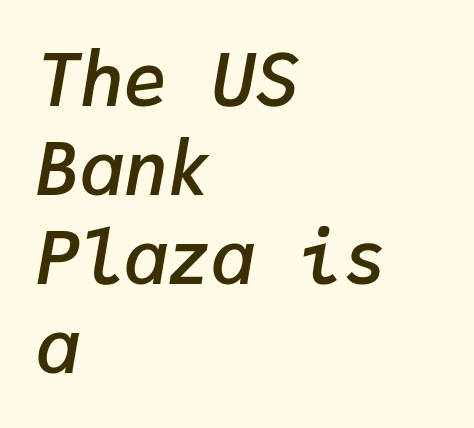
Q: Is the text bold? A: Semi-bold.
Q: Is the text italic (slanted)? A: Yes, it leans right by about 9 degrees.
Q: Is the text underlined? A: No.
Q: How is the paragraph aligned? A: Left-aligned.
Q: Is the spacing between letters normal or unusually wide? A: Normal.
Q: Width (condensed, normal, or wide)? A: Normal.
Q: Stroke contrast? A: Low.
Q: x-height? A: Medium.
Q: Monospaced? A: Yes.
